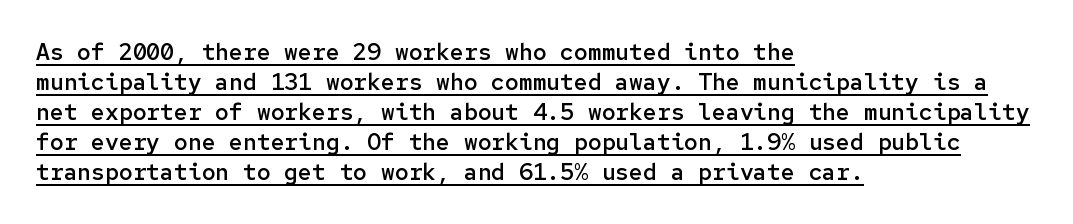
The image shows 23 px text type, upright; set left-aligned, normal line spacing (1.3x), normal letter spacing, underlined.
